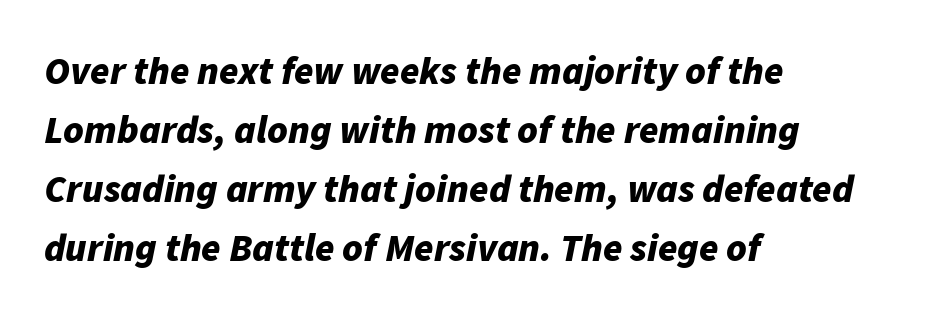
The image shows 39 px bold type, italic (leaning right); set left-aligned, normal line spacing (1.51x), normal letter spacing, not underlined; low stroke contrast and a medium x-height.
